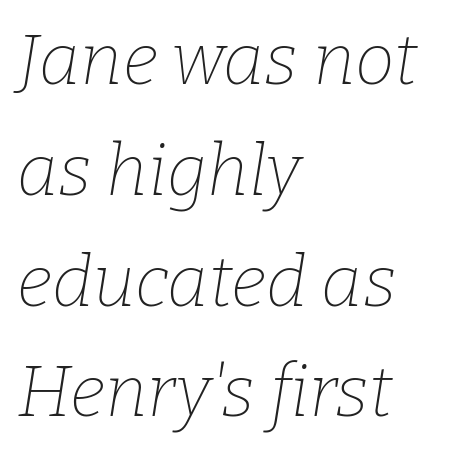
{"serif": "yes", "italic": "yes", "lean": "right", "slant_degrees": 9, "bold": "no", "weight": "thin", "width": "normal", "stroke_contrast": "low", "x_height": "medium", "monospaced": "no", "underline": "no", "align": "left", "line_spacing": "normal", "line_spacing_ratio": 1.56, "letter_spacing": "normal", "letter_spacing_em": 0.0, "glyph_px": 71}
